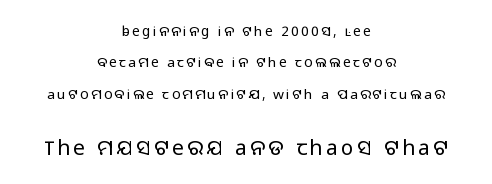
Q: Is the text bold? A: No.
Q: Is the text italic (slanted)? A: No, it is upright.
Q: Is the text underlined? A: No.
Q: How is the paragraph aligned? A: Centered.
Q: Is the spacing between lines tight, normal or loose? A: Loose.
Q: Which block of text is set in a larger size, the first (top) or the second (bottom)? A: The second (bottom) one.
